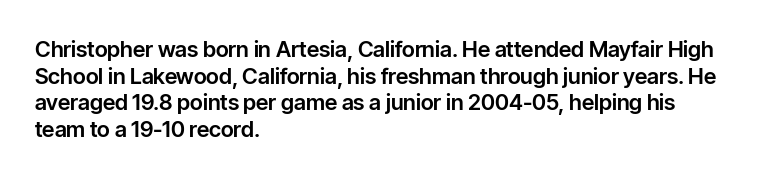
The image shows 22 px text type, upright; set left-aligned, line spacing 1.21x, normal letter spacing, not underlined.
